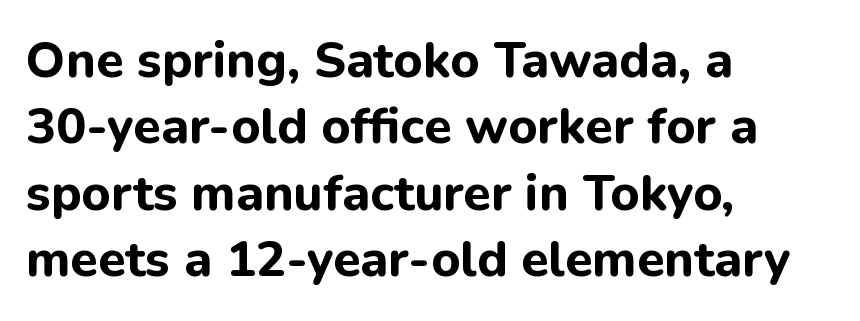
In terms of letterform style, serifs are entirely absent. The area under the type is left untouched. Rendered with straight, roman letterforms. Spacing verdict: proportional, widths tailored to each character. All the whitespace from short lines collects on the right. Nobody touched the tracking dial on this one.
